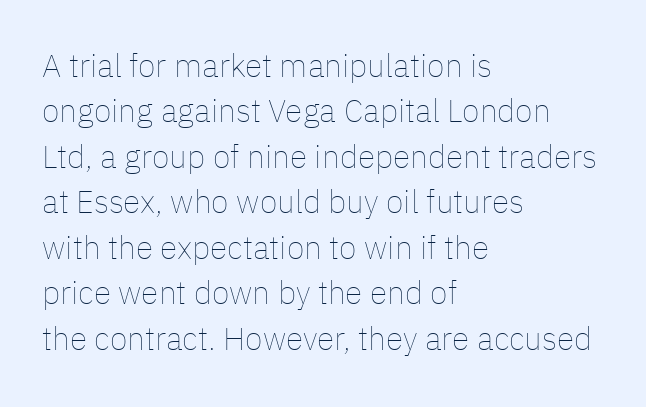
Q: Is the text bold? A: No.
Q: Is the text italic (slanted)? A: No, it is upright.
Q: Is the text underlined? A: No.
Q: How is the paragraph aligned? A: Left-aligned.
Q: Is the spacing between letters normal or unusually wide? A: Normal.
Q: Is the spacing between lines tight, normal or loose? A: Normal.
Q: Width (condensed, normal, or wide)? A: Normal.
Q: Stroke contrast? A: Low.
Q: x-height? A: Medium.
Q: Monospaced? A: No.
